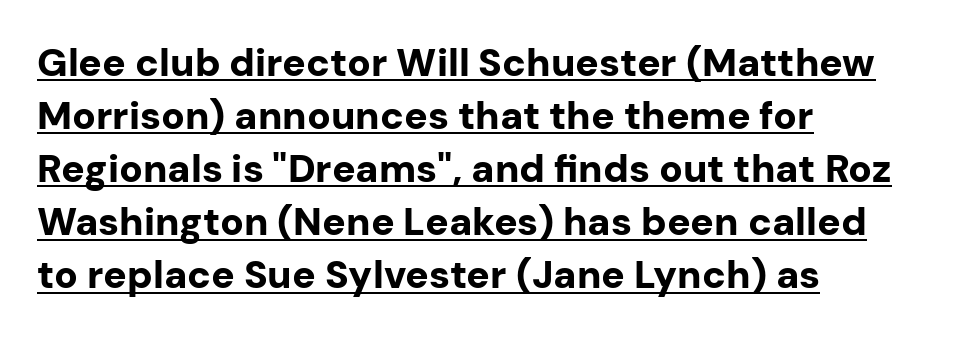
Q: Is the text bold? A: Yes.
Q: Is the text italic (slanted)? A: No, it is upright.
Q: Is the typeface a serif or a sans-serif typeface? A: Sans-serif.
Q: Is the text underlined? A: Yes.
Q: How is the paragraph aligned? A: Left-aligned.
Q: Is the spacing between letters normal or unusually wide? A: Normal.
Q: Is the spacing between lines tight, normal or loose? A: Normal.
Q: Width (condensed, normal, or wide)? A: Normal.
Q: Stroke contrast? A: Low.
Q: x-height? A: Medium.
Q: Monospaced? A: No.
